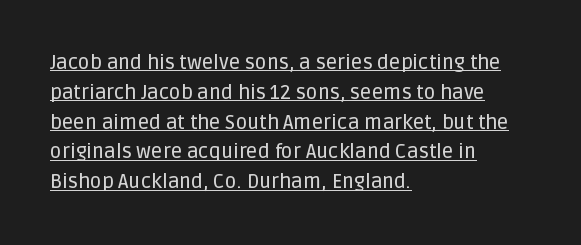
Q: Is the text italic (slanted)? A: No, it is upright.
Q: Is the text underlined? A: Yes.
Q: How is the paragraph aligned? A: Left-aligned.
Q: Is the spacing between letters normal or unusually wide? A: Normal.
Q: Is the spacing between lines tight, normal or loose? A: Normal.
